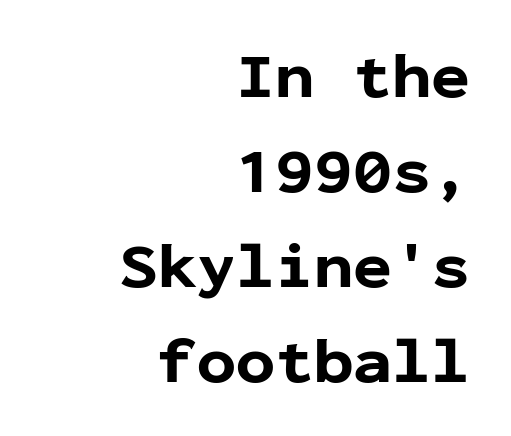
These lines stack with their right ends in a neat column. The glyphs are unaccompanied by any horizontal stroke below them. This is sans-serif lettering, the kind often seen on screens and signage. Does the weight exceed regular? Yes, all the way to bold. No extra tracking has been applied to these lines.
